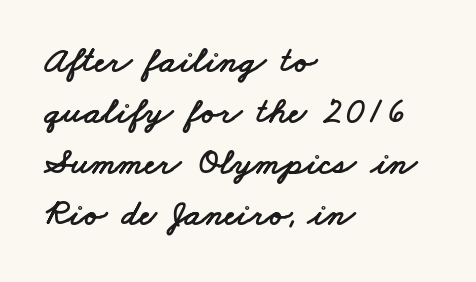
Each row of text sits above clean, open space. Line beginnings align vertically; line endings do not. The rendering uses natural spacing where letterforms have individual widths. Honestly, the row spacing looks completely unremarkable. Observe the ordinary spacing: letters are neighbours, not strangers. Classification — sans serif.
